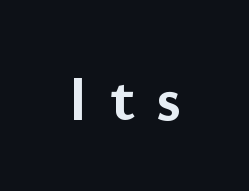
The image shows 64 px semibold sans-serif type, upright; set unusually wide letter spacing (+0.33 em), not underlined; low stroke contrast and a small x-height.
